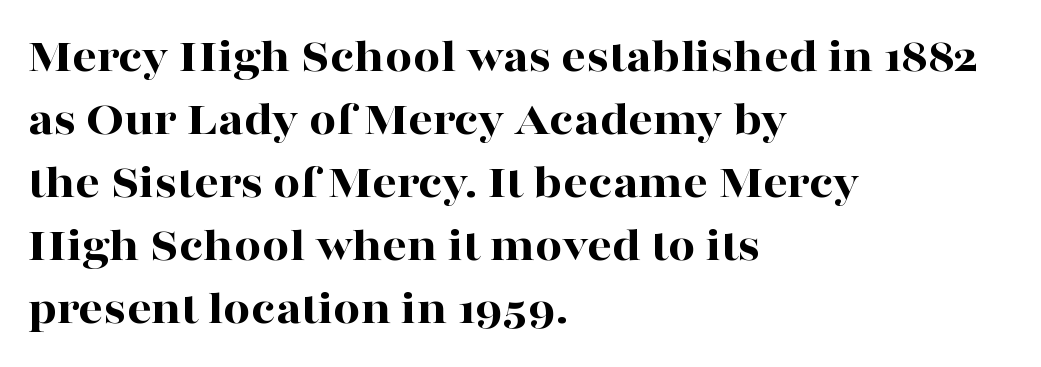
To sum up the face: it has serifs. Letters rest on an invisible, unmarked baseline. The passage shown is emphatically bold. Note the varied advance widths — an 'i' is clearly narrower than an 'm'.
